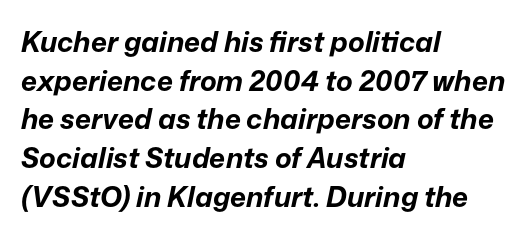
Q: Is the text bold? A: Yes.
Q: Is the text italic (slanted)? A: Yes, it leans right by about 12 degrees.
Q: Is the text underlined? A: No.
Q: How is the paragraph aligned? A: Left-aligned.
Q: Is the spacing between letters normal or unusually wide? A: Normal.
Q: Is the spacing between lines tight, normal or loose? A: Normal.
Q: Width (condensed, normal, or wide)? A: Normal.
Q: Stroke contrast? A: Low.
Q: x-height? A: Medium.
Q: Monospaced? A: No.
